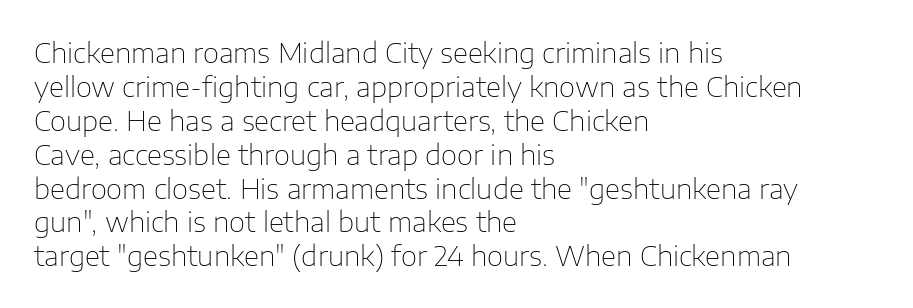
The image shows 28 px thin sans-serif type, upright; set left-aligned, line spacing 1.21x, normal letter spacing, not underlined; low stroke contrast and a medium x-height.
